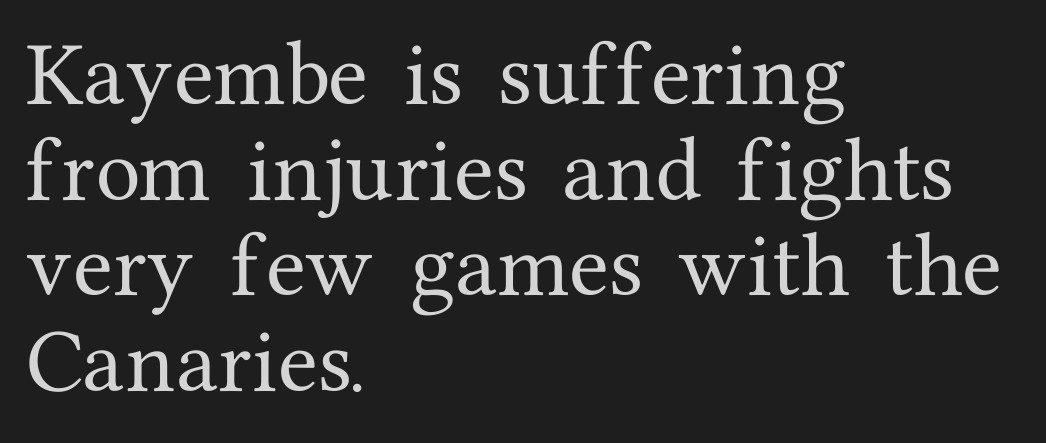
The font's upright variant was chosen for this text. Lines of text with bare space underneath. Reading down the block, your eye returns to a fixed left position each line. Is this a fixed-width face? No — the glyphs have proportional, varying widths. What stands out about the letter spacing? Nothing — it is the standard amount.
